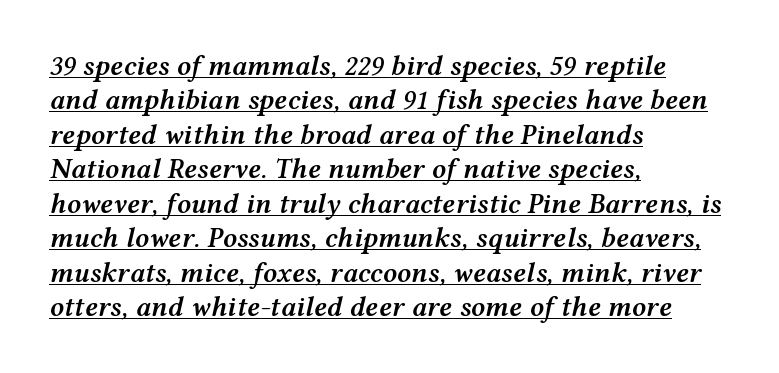
Q: Is the text bold? A: Semi-bold.
Q: Is the text italic (slanted)? A: Yes, it leans right by about 12 degrees.
Q: Is the text underlined? A: Yes.
Q: How is the paragraph aligned? A: Left-aligned.
Q: Is the spacing between letters normal or unusually wide? A: Normal.
Q: Width (condensed, normal, or wide)? A: Wide.
Q: Stroke contrast? A: Medium.
Q: x-height? A: Medium.
Q: Monospaced? A: No.
